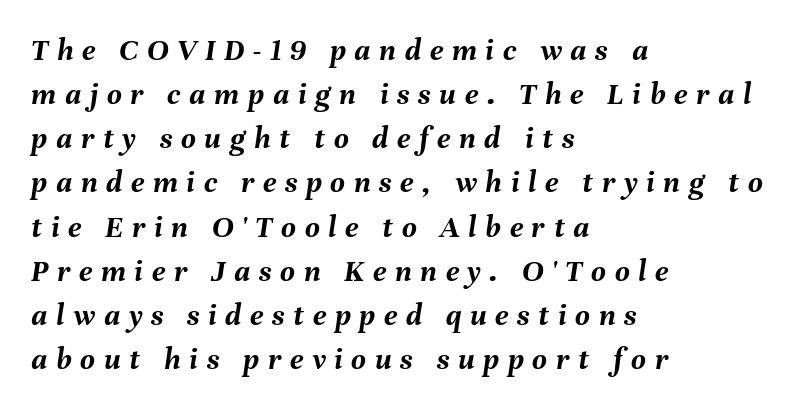
Q: Is the text bold? A: Yes.
Q: Is the text italic (slanted)? A: Yes, it leans right by about 8 degrees.
Q: Is the text underlined? A: No.
Q: How is the paragraph aligned? A: Left-aligned.
Q: Is the spacing between letters normal or unusually wide? A: Unusually wide.
Q: Is the spacing between lines tight, normal or loose? A: Normal.
Q: Width (condensed, normal, or wide)? A: Normal.
Q: Stroke contrast? A: Medium.
Q: x-height? A: Medium.
Q: Monospaced? A: No.
